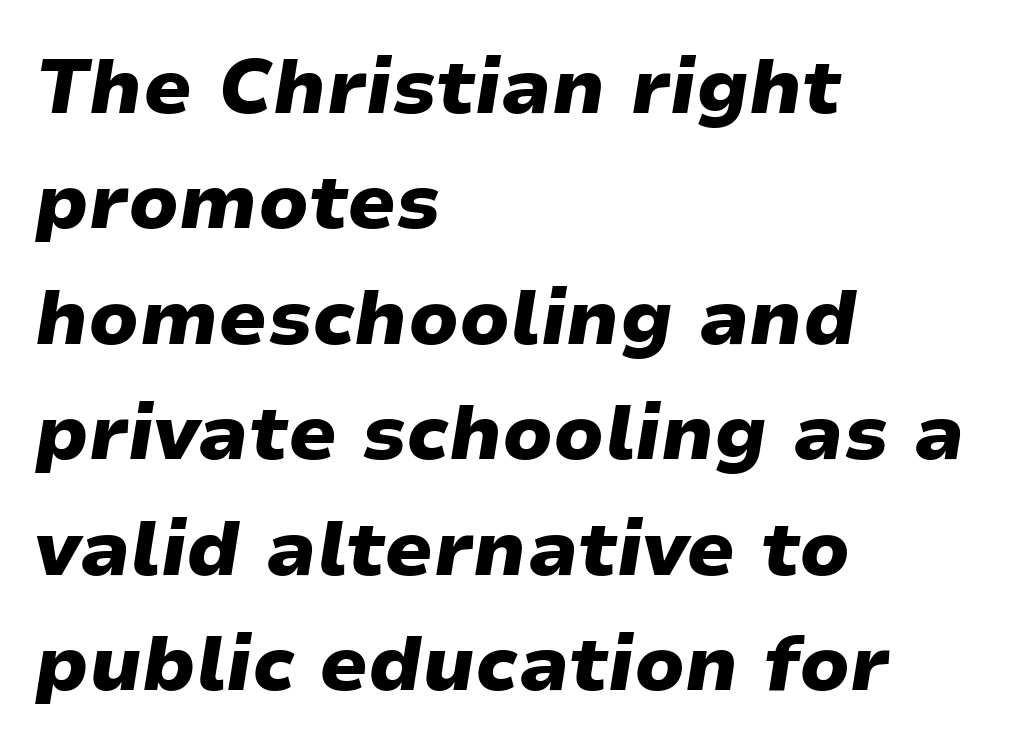
Vertical spacing — default. Line starts are locked; line ends wander. Is this a fixed-width face? No — the glyphs have proportional, varying widths. You'd pick this weight for a headline — it's a proper bold. Posture: slanted.
